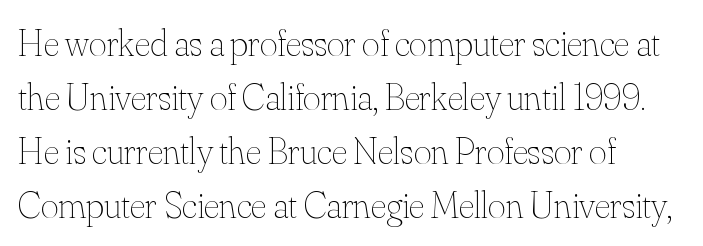
{"italic": "no", "bold": "no", "weight": "thin", "width": "normal", "stroke_contrast": "medium", "x_height": "small", "monospaced": "no", "underline": "no", "align": "left", "line_spacing": "normal", "line_spacing_ratio": 1.42, "letter_spacing": "normal", "letter_spacing_em": 0.0, "glyph_px": 38}
